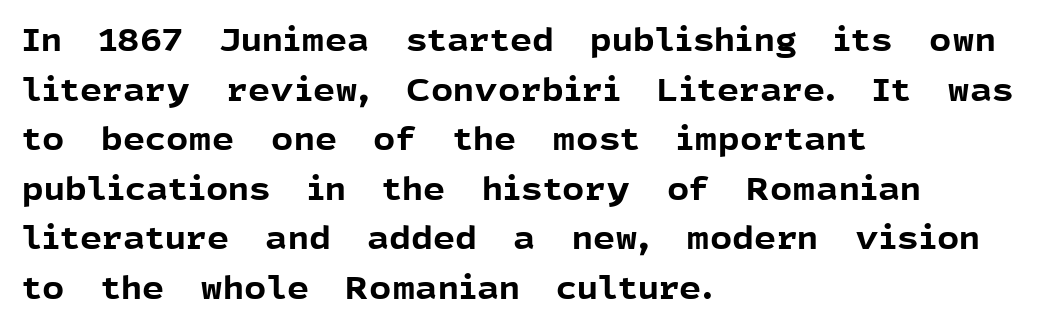
This sample keeps an unexceptional amount of space between lines. Tracking value appears to be zero — textbook default spacing. One-word summary of the alignment: left. The letters stand upright; this is a roman face. Only glyphs here, with clear space below each row. How heavy is the stroke? Heavy — this is a bold.
